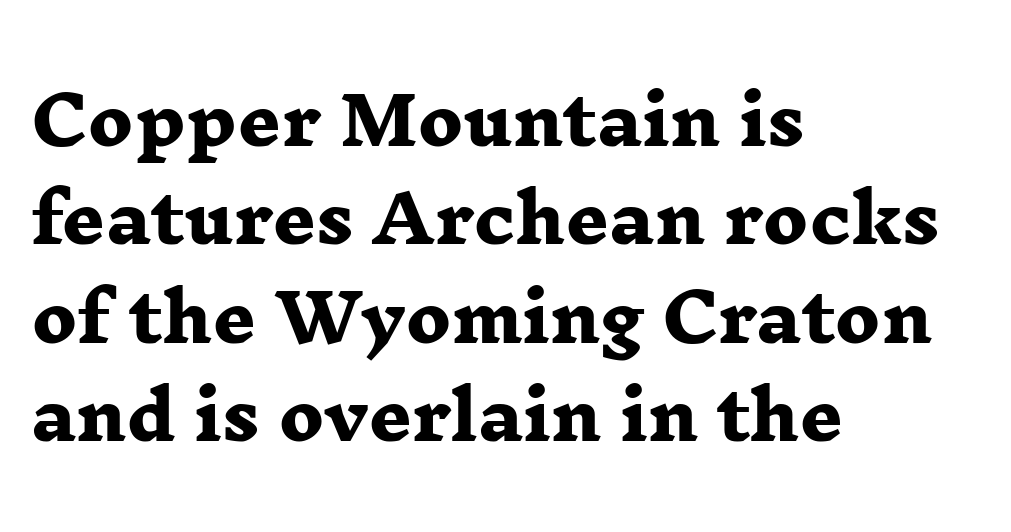
The image shows 67 px heavy, wide serif type; set left-aligned, normal line spacing (1.47x), normal letter spacing, not underlined; low stroke contrast and a medium x-height.
